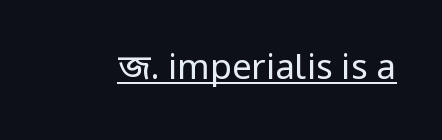
Q: Is the text bold? A: No.
Q: Is the text italic (slanted)? A: No, it is upright.
Q: Is the typeface a serif or a sans-serif typeface? A: Sans-serif.
Q: Is the text underlined? A: Yes.
Q: Is the spacing between letters normal or unusually wide? A: Normal.
Q: Width (condensed, normal, or wide)? A: Condensed.
Q: Stroke contrast? A: Low.
